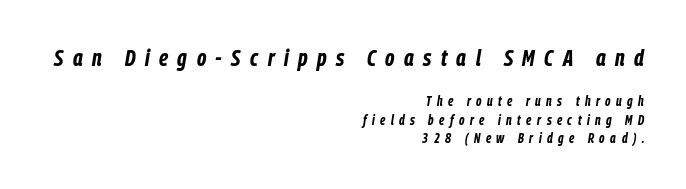
Caption: bold face, heavy strokes. The passage shown is not underscored anywhere. Italic? Definitely — the glyphs are oblique. Type size steps down from the first block to the second.
